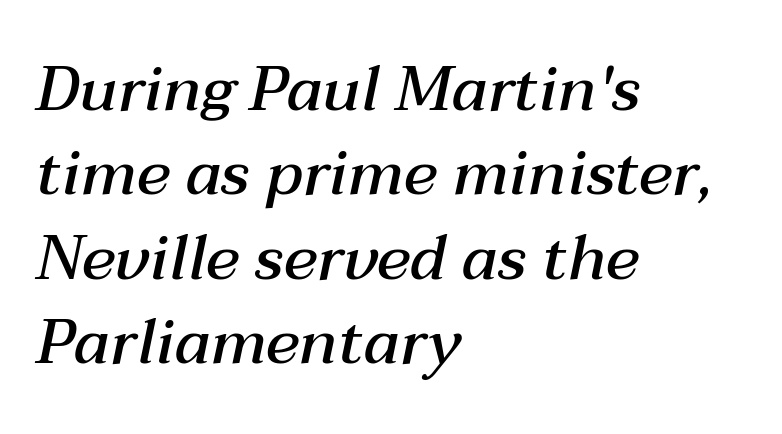
The image shows 63 px semibold type, italic (leaning right); set left-aligned, normal line spacing (1.34x), normal letter spacing, not underlined; medium stroke contrast and a medium x-height.
